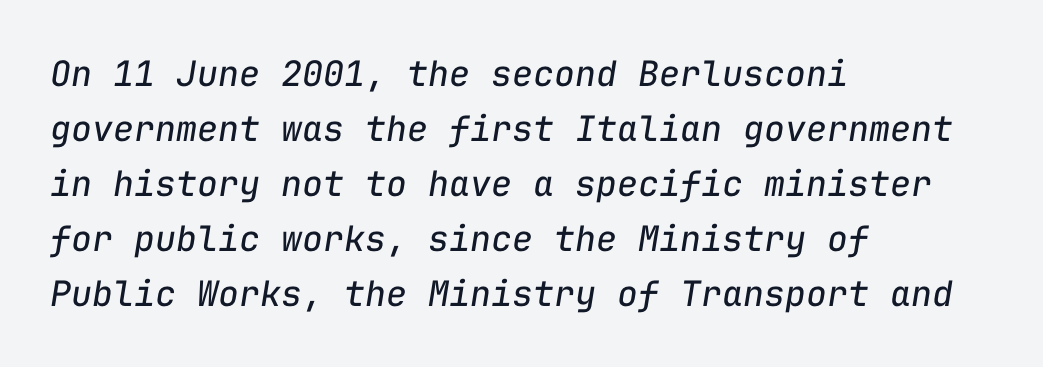
{"italic": "yes", "lean": "right", "slant_degrees": 9, "bold": "no", "weight": "regular", "width": "normal", "stroke_contrast": "low", "x_height": "medium", "monospaced": "yes", "underline": "no", "align": "left", "line_spacing": "normal", "line_spacing_ratio": 1.57, "letter_spacing": "normal", "letter_spacing_em": 0.0, "glyph_px": 35}
